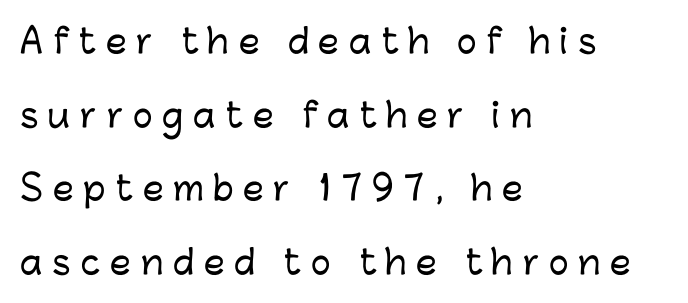
A student would call this left alignment; a typographer would say flush left, rag right. This rendering widens character spacing well past its baseline value. This sample trades compactness for vertical openness between lines. You could not count columns in this text — the font is proportionally spaced. It's the straight-up-and-down kind of type.
